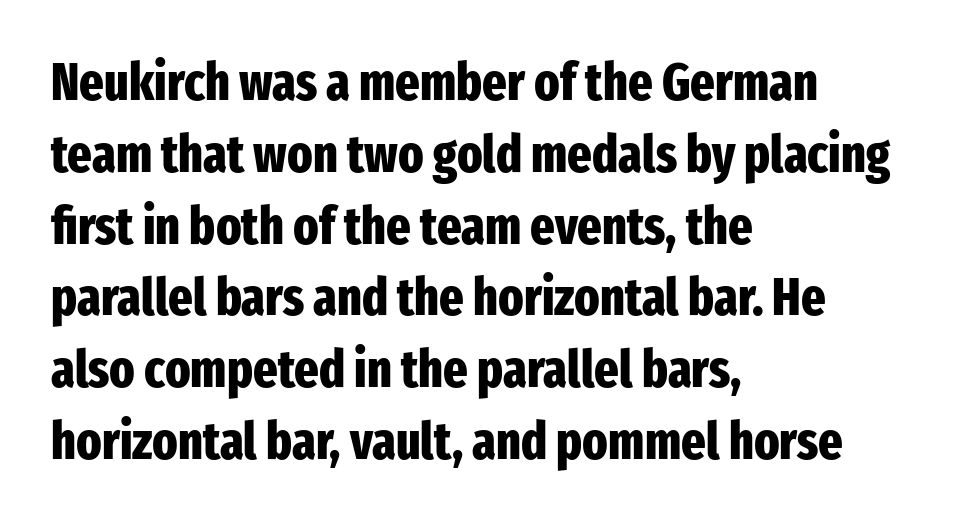
The image shows 52 px heavy, condensed sans-serif type, upright; set left-aligned, normal line spacing (1.38x), normal letter spacing, not underlined; low stroke contrast and a medium x-height.
